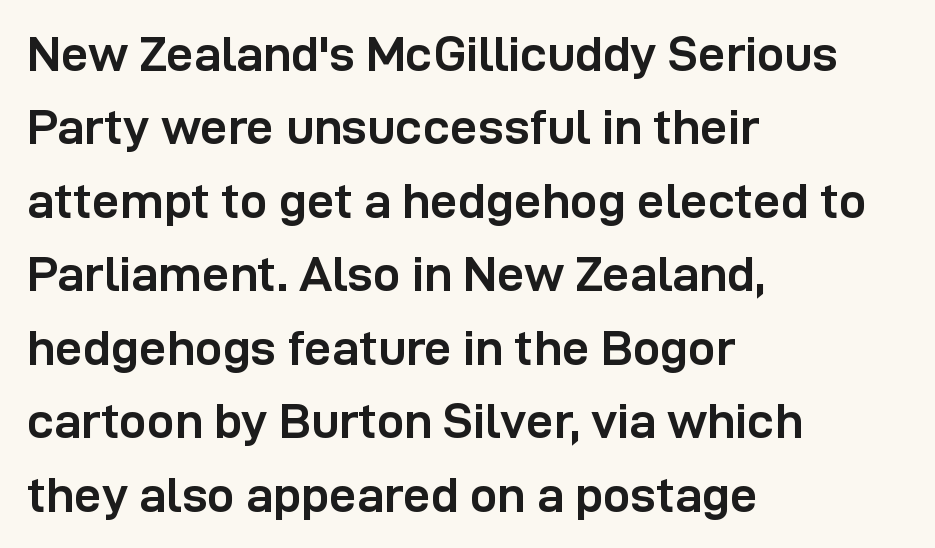
This sample uses an upright cut, with every glyph sitting square on the baseline. What weight is shown? A full bold with thick strokes. You could call the tracking neutral — neither tight nor loose. The space directly below the letters is spotless.
